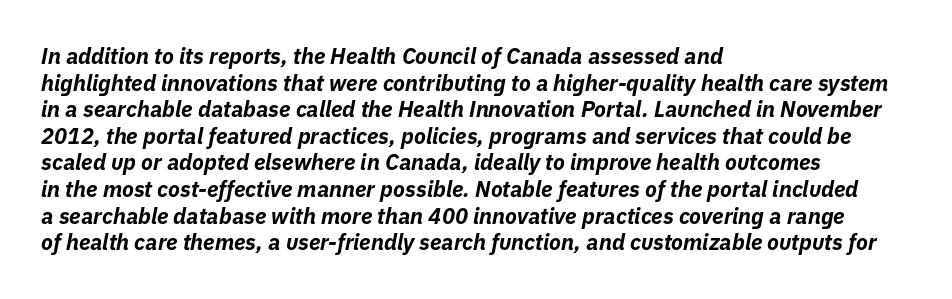
The sample has been set heavy, in full bold. Spacing between characters is what you'd get straight out of the box. Each line starts at the same left margin while the right side varies. Descenders are the only things crossing below the line. You can tell it's italic because the verticals aren't actually vertical.
